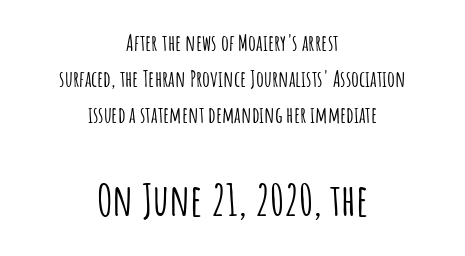
The image shows 44 px condensed sans-serif type, upright; set centered, normal line spacing (1.64x), normal letter spacing, not underlined; the second (bottom) block is 2.0x larger; low stroke contrast and a large x-height.
